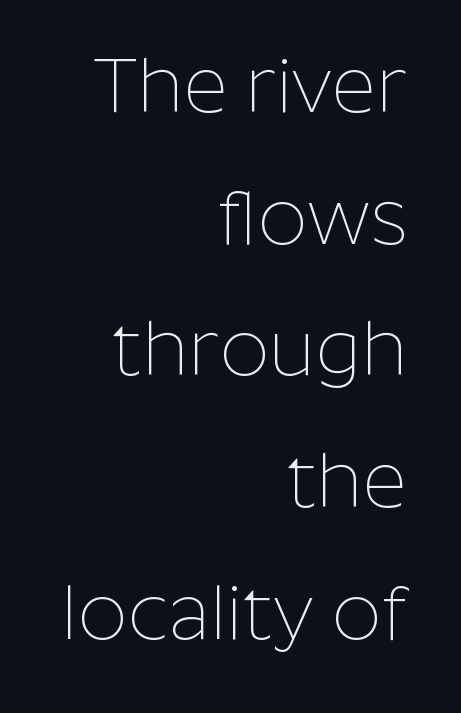
Posture: upright roman. Between one letter and the next there's only the usual sliver of space. These lines are rendered in a variable-pitch font. In terms of letterform style, serifs are entirely absent. The lines are quadded right. Type without underlining.
